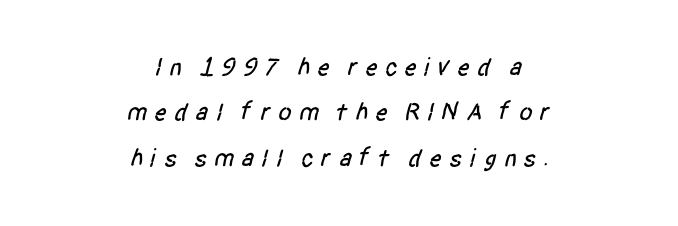
Q: Is the text underlined? A: No.
Q: How is the paragraph aligned? A: Centered.
Q: Is the spacing between letters normal or unusually wide? A: Unusually wide.
